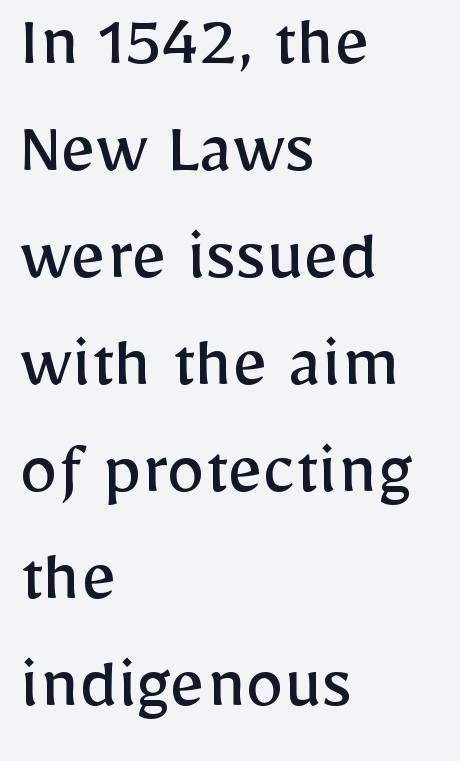
Q: Is the text bold? A: No.
Q: Is the text italic (slanted)? A: No, it is upright.
Q: Is the typeface a serif or a sans-serif typeface? A: Sans-serif.
Q: Is the text underlined? A: No.
Q: How is the paragraph aligned? A: Left-aligned.
Q: Is the spacing between letters normal or unusually wide? A: Normal.
Q: Is the spacing between lines tight, normal or loose? A: Normal.
Q: Width (condensed, normal, or wide)? A: Normal.
Q: Stroke contrast? A: Low.
Q: x-height? A: Medium.
Q: Monospaced? A: No.
